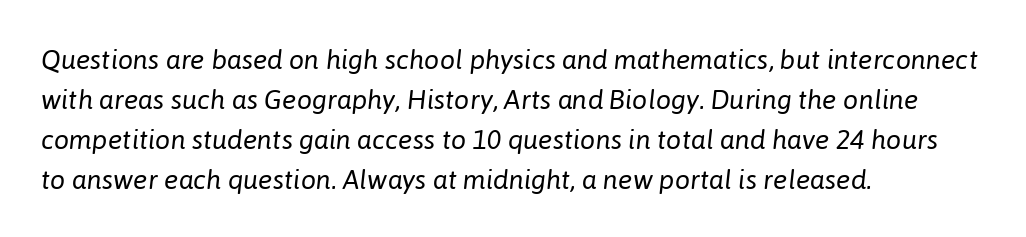
{"italic": "yes", "lean": "right", "slant_degrees": 6, "bold": "no", "underline": "no", "align": "left", "line_spacing": "normal", "line_spacing_ratio": 1.48, "letter_spacing": "normal", "letter_spacing_em": 0.0, "glyph_px": 27}
